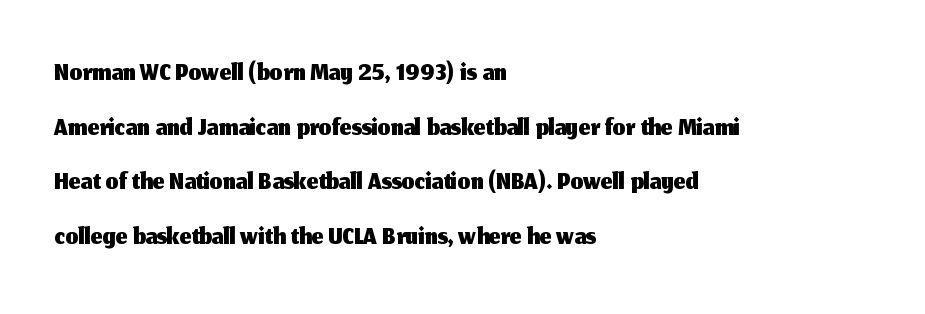
Q: Is the text italic (slanted)? A: No, it is upright.
Q: Is the typeface a serif or a sans-serif typeface? A: Sans-serif.
Q: Is the text underlined? A: No.
Q: How is the paragraph aligned? A: Left-aligned.
Q: Is the spacing between letters normal or unusually wide? A: Normal.
Q: Is the spacing between lines tight, normal or loose? A: Normal.
Q: Width (condensed, normal, or wide)? A: Normal.
Q: Stroke contrast? A: Medium.
Q: x-height? A: Medium.
Q: Monospaced? A: No.
